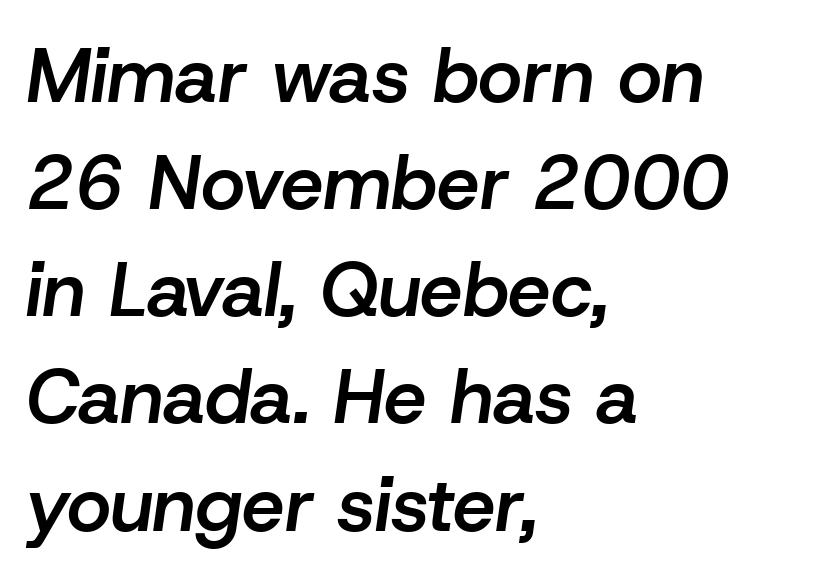
Q: Is the text bold? A: Semi-bold.
Q: Is the text italic (slanted)? A: Yes, it leans right by about 8 degrees.
Q: Is the text underlined? A: No.
Q: How is the paragraph aligned? A: Left-aligned.
Q: Is the spacing between letters normal or unusually wide? A: Normal.
Q: Is the spacing between lines tight, normal or loose? A: Normal.
Q: Width (condensed, normal, or wide)? A: Normal.
Q: Stroke contrast? A: Low.
Q: x-height? A: Medium.
Q: Monospaced? A: No.
